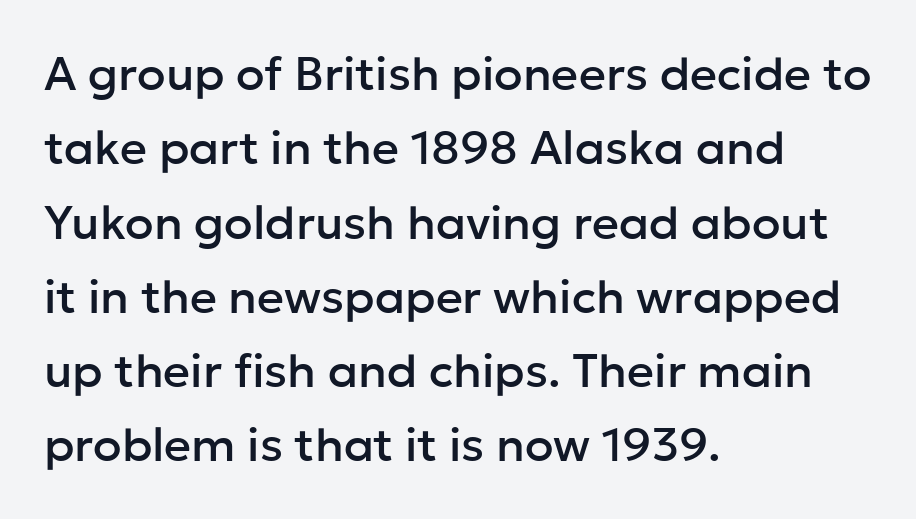
These lines are set flush left with a ragged right edge. This sample has the flowing, uneven cadence of proportional lettering. Each word holds together tightly as a unit, with standard inter-letter gaps. Descender tails drop into unmarked territory.
